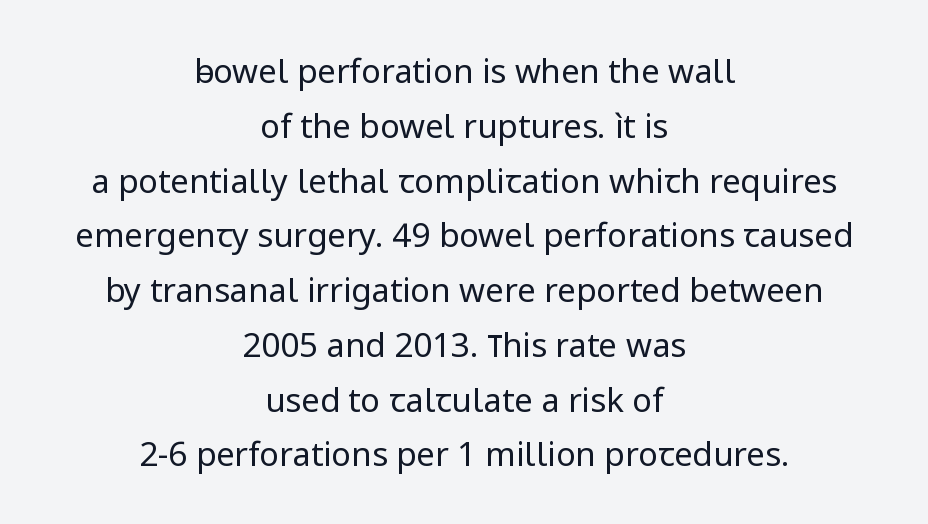
{"serif": "no", "italic": "no", "bold": "no", "weight": "regular", "width": "normal", "stroke_contrast": "low", "x_height": "medium", "monospaced": "no", "underline": "no", "align": "center", "line_spacing": "normal", "line_spacing_ratio": 1.66, "letter_spacing": "normal", "letter_spacing_em": 0.0, "glyph_px": 33}
